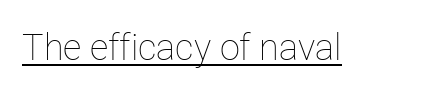
Q: Is the text bold? A: No.
Q: Is the text italic (slanted)? A: No, it is upright.
Q: Is the text underlined? A: Yes.
Q: Is the spacing between letters normal or unusually wide? A: Normal.
Q: Width (condensed, normal, or wide)? A: Normal.
Q: Stroke contrast? A: Low.
Q: x-height? A: Medium.
Q: Monospaced? A: No.
